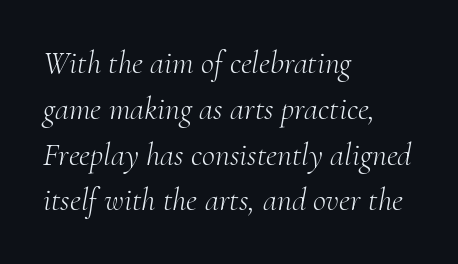
{"serif": "yes", "italic": "yes", "lean": "right", "slant_degrees": 10, "bold": "no", "weight": "light", "width": "normal", "stroke_contrast": "medium", "x_height": "small", "monospaced": "no", "underline": "no", "align": "left", "line_spacing": "normal", "line_spacing_ratio": 1.43, "letter_spacing": "normal", "letter_spacing_em": 0.0, "glyph_px": 32}
